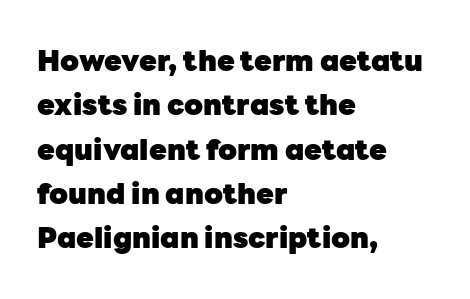
{"serif": "no", "italic": "no", "bold": "yes", "weight": "heavy", "width": "normal", "stroke_contrast": "low", "x_height": "medium", "monospaced": "no", "underline": "no", "align": "left", "line_spacing": "normal", "line_spacing_ratio": 1.53, "letter_spacing": "normal", "letter_spacing_em": 0.0, "glyph_px": 29}
